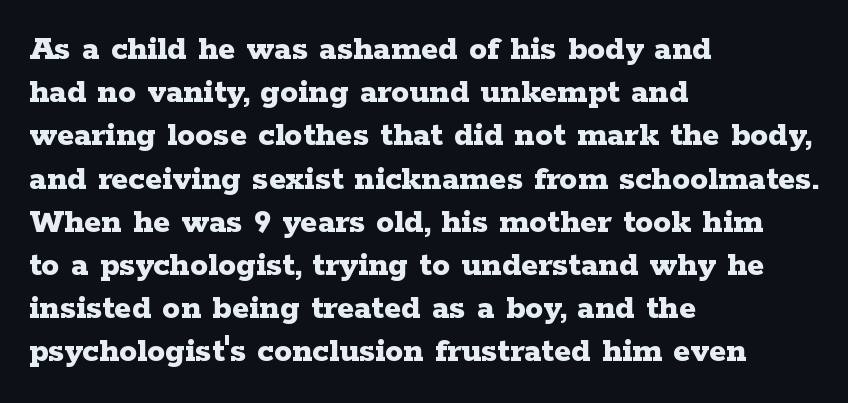
Line beginnings align vertically; line endings do not. Look at the stroke-to-counter ratio: heavy, a bold. Vertical strokes here are truly vertical. Beneath every word, the page is bare. The line texture is even and compact thanks to regular tracking.
